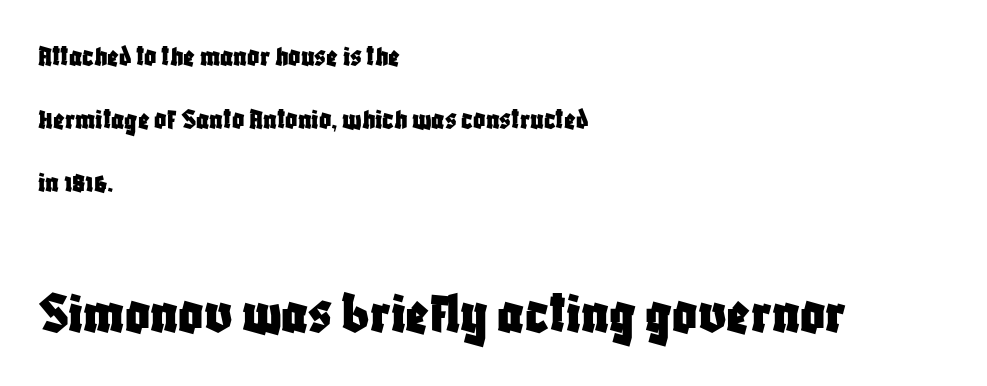
{"serif": "no", "italic": "no", "width": "condensed", "stroke_contrast": "low", "x_height": "large", "monospaced": "no", "underline": "no", "align": "left", "line_spacing": "loose", "line_spacing_ratio": 2.1, "letter_spacing": "normal", "letter_spacing_em": 0.0, "larger_block": "second", "size_ratio": 2.03, "glyph_px": 61}
